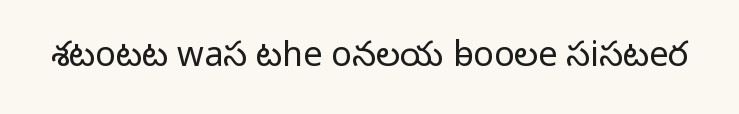
Letters have the restrained weight of plain body copy at most. This sample uses an upright cut, with every glyph sitting square on the baseline. Default kerning and tracking; the words read as compact shapes. The gap between lines stays unmarked.
